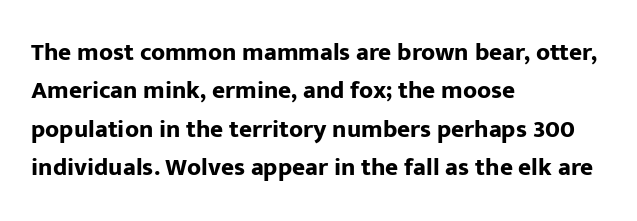
Here the glyphs are tracked normally, forming tight word shapes. Does the weight exceed regular? Yes, all the way to bold. The text block is weighted toward the left margin, trailing off unevenly rightward. Style check: upright. Notice how descenders clear the ascenders below comfortably — that's standard leading. Glance below the letters and you will spot only blank space.
